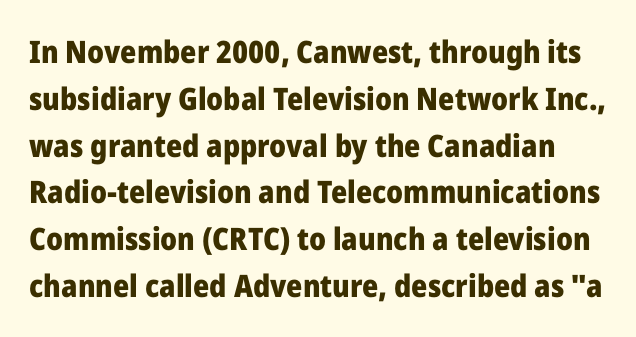
{"serif": "no", "italic": "no", "bold": "yes", "weight": "heavy", "width": "normal", "stroke_contrast": "low", "x_height": "medium", "monospaced": "no", "underline": "no", "line_spacing": "normal", "line_spacing_ratio": 1.51, "letter_spacing": "normal", "letter_spacing_em": 0.0, "glyph_px": 31}
